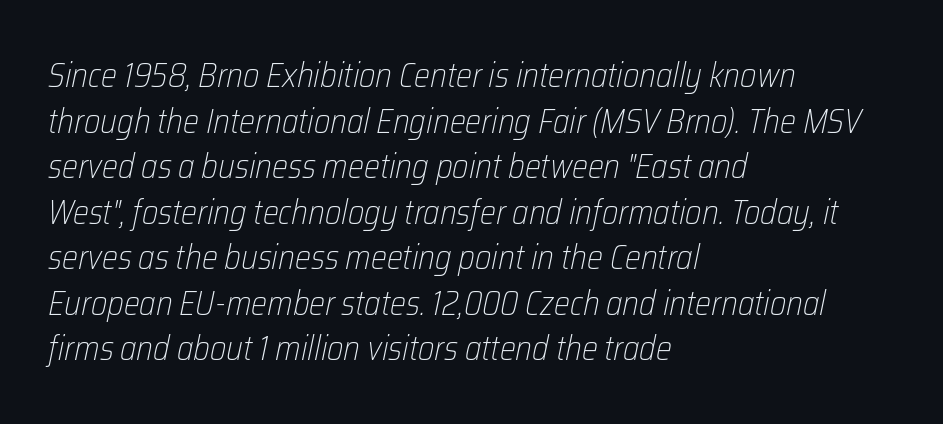
{"italic": "yes", "lean": "right", "slant_degrees": 12, "bold": "no", "weight": "light", "width": "condensed", "stroke_contrast": "low", "x_height": "medium", "monospaced": "no", "underline": "no", "align": "left", "line_spacing": "normal", "line_spacing_ratio": 1.34, "letter_spacing": "normal", "letter_spacing_em": 0.0, "glyph_px": 34}
